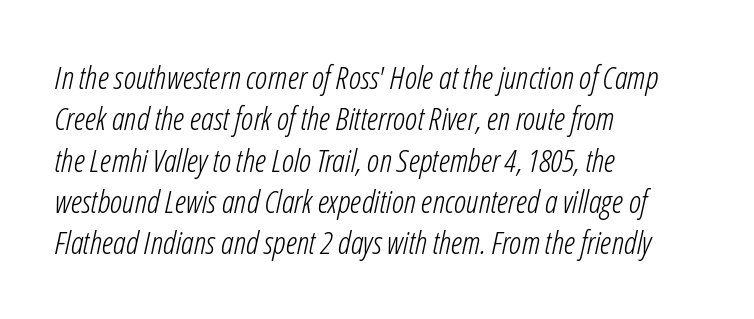
Q: Is the text bold? A: No.
Q: Is the text italic (slanted)? A: Yes, it leans right by about 12 degrees.
Q: Is the text underlined? A: No.
Q: How is the paragraph aligned? A: Left-aligned.
Q: Is the spacing between letters normal or unusually wide? A: Normal.
Q: Is the spacing between lines tight, normal or loose? A: Normal.
Q: Width (condensed, normal, or wide)? A: Condensed.
Q: Stroke contrast? A: Low.
Q: x-height? A: Medium.
Q: Monospaced? A: No.
